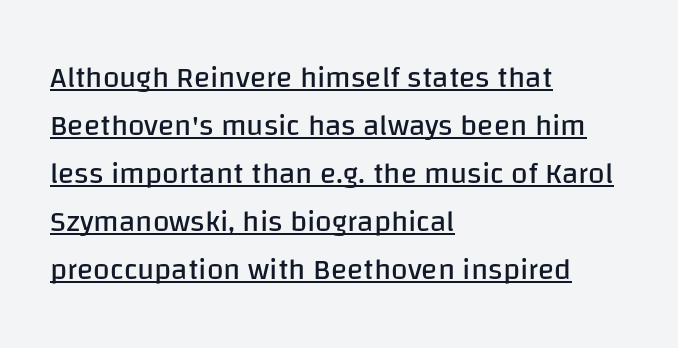
{"serif": "no", "italic": "no", "bold": "no", "weight": "regular", "width": "normal", "stroke_contrast": "low", "x_height": "large", "monospaced": "no", "underline": "yes", "align": "left", "line_spacing": "normal", "line_spacing_ratio": 1.6, "letter_spacing": "normal", "letter_spacing_em": 0.0, "glyph_px": 30}
